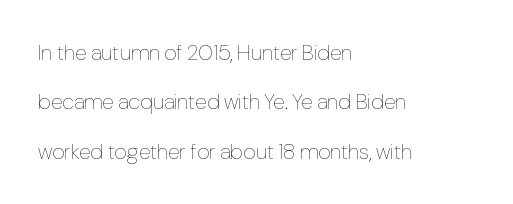
{"italic": "no", "bold": "no", "underline": "no", "align": "left", "line_spacing": "loose", "line_spacing_ratio": 2.25, "letter_spacing": "normal", "letter_spacing_em": 0.0, "glyph_px": 22}
